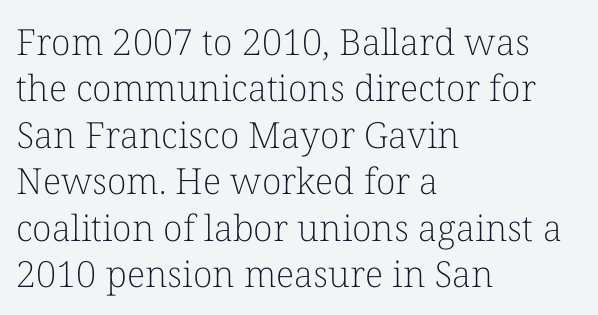
Q: Is the text bold? A: No.
Q: Is the text italic (slanted)? A: No, it is upright.
Q: Is the typeface a serif or a sans-serif typeface? A: Serif.
Q: Is the text underlined? A: No.
Q: How is the paragraph aligned? A: Left-aligned.
Q: Is the spacing between letters normal or unusually wide? A: Normal.
Q: Is the spacing between lines tight, normal or loose? A: Normal.
Q: Width (condensed, normal, or wide)? A: Normal.
Q: Stroke contrast? A: Low.
Q: x-height? A: Medium.
Q: Monospaced? A: No.
